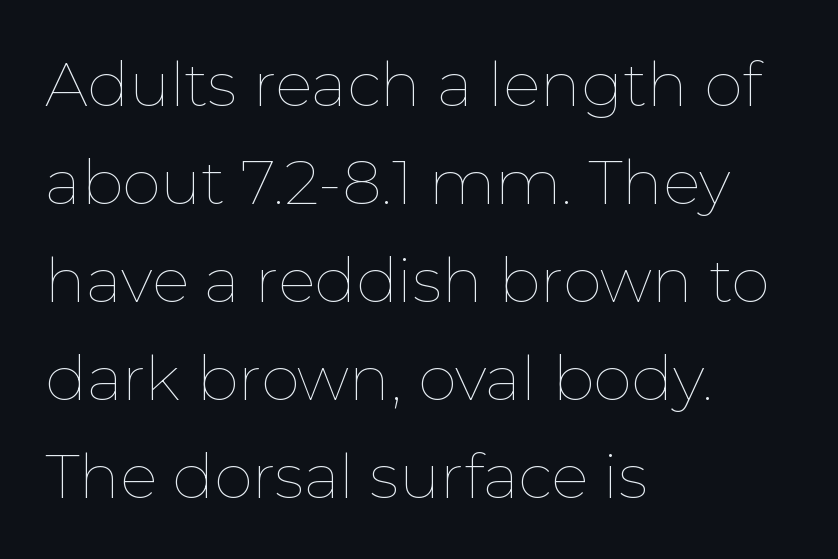
{"italic": "no", "bold": "no", "weight": "thin", "width": "normal", "stroke_contrast": "low", "x_height": "medium", "monospaced": "no", "underline": "no", "align": "left", "line_spacing": "normal", "line_spacing_ratio": 1.58, "letter_spacing": "normal", "letter_spacing_em": 0.0, "glyph_px": 62}
